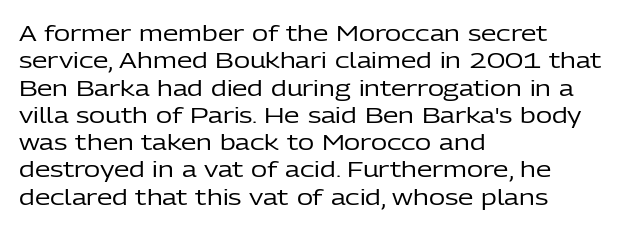
Rendered with straight, roman letterforms. Weight: not bold — regular or lighter. Words appear dense and cohesive because spacing is normal. Horizontal alignment here is leftward, the default for most running prose. A clean baseline with only descenders dipping below it.
